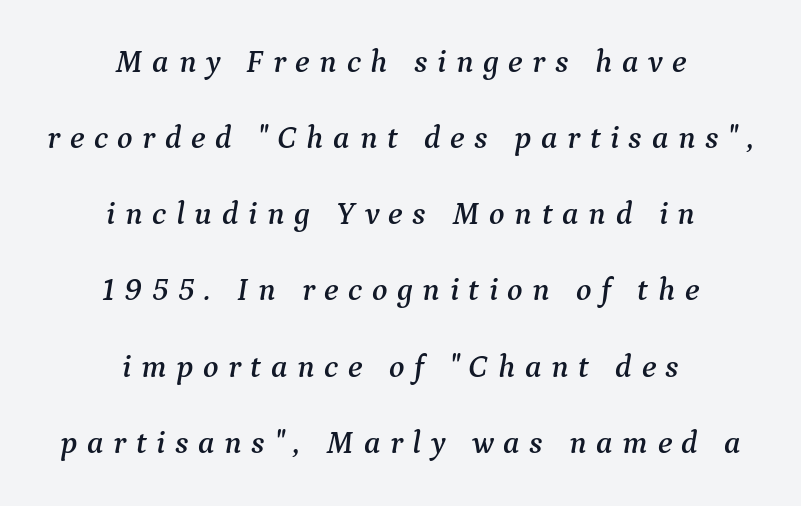
It's the slanting kind of type. These lines are rendered in a variable-pitch font. In terms of leading, this rendering errs on the spacious side. Bare-footed words on every line. Serifs: yes, visible at the terminals of the letterforms. Honestly, the letter spacing is so wide it's the main thing you notice.
